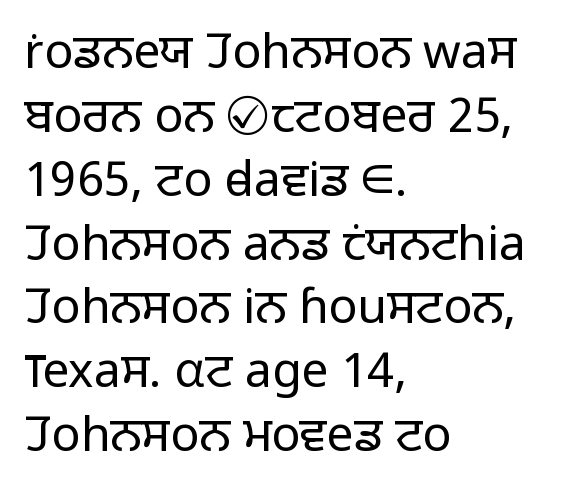
{"serif": "no", "italic": "no", "bold": "no", "weight": "light", "width": "normal", "stroke_contrast": "low", "x_height": "medium", "monospaced": "no", "underline": "no", "align": "left", "line_spacing": "normal", "line_spacing_ratio": 1.33, "letter_spacing": "normal", "letter_spacing_em": 0.0, "glyph_px": 48}
